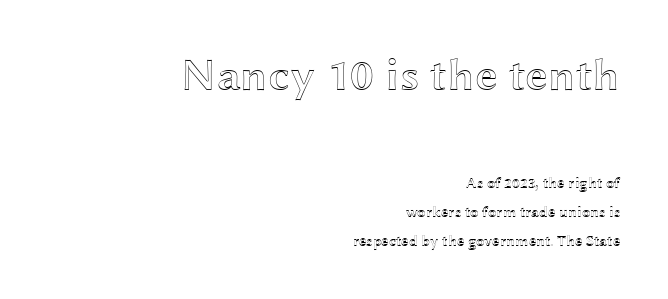
{"italic": "no", "width": "wide", "x_height": "medium", "monospaced": "no", "underline": "no", "align": "right", "line_spacing": "loose", "line_spacing_ratio": 1.94, "letter_spacing": "normal", "letter_spacing_em": 0.0, "larger_block": "first", "size_ratio": 3.07, "glyph_px": 46}
